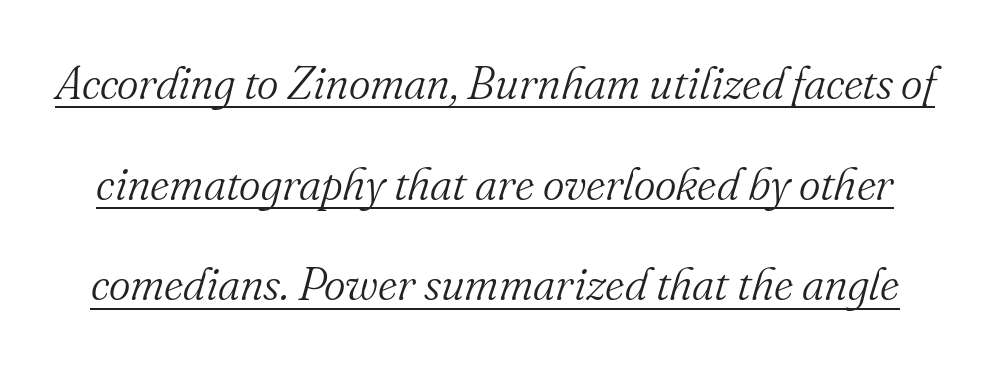
No chunkiness to these letters — they're not bold. The lettering is marked with a stroke running underneath it. Character widths vary here, with narrow letters taking less room than wide ones. Looking at the ascenders, they clearly lean. I'd call this a serif setting — the letters wear small feet. Look at the tracking — it's just the regular setting, nothing added.
